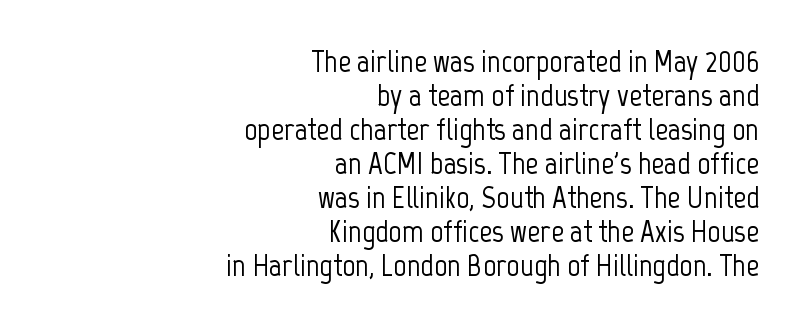
The image shows 32 px condensed sans-serif type, upright; set right-aligned, tight line spacing (1.06x), normal letter spacing, not underlined; low stroke contrast and a medium x-height.
